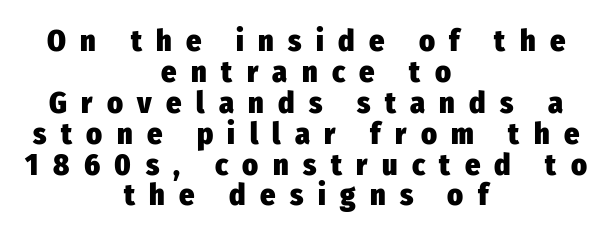
The image shows 30 px heavy, condensed sans-serif type, upright; set centered, tight line spacing (1.03x), unusually wide letter spacing (+0.48 em), not underlined; low stroke contrast and a medium x-height.
